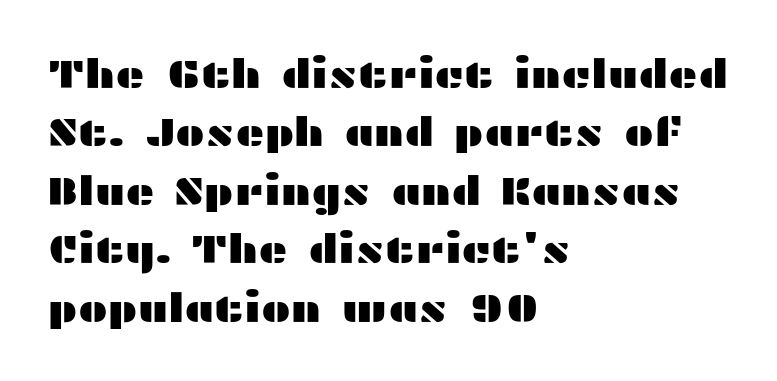
The compositor pushed each line to the left boundary. Does the leading feel generous? No, just average. The passage shown has conventional tracking throughout. Typographically, this falls in the sans-serif category. The font's upright variant was chosen for this text. These lines are rendered in a variable-pitch font.
